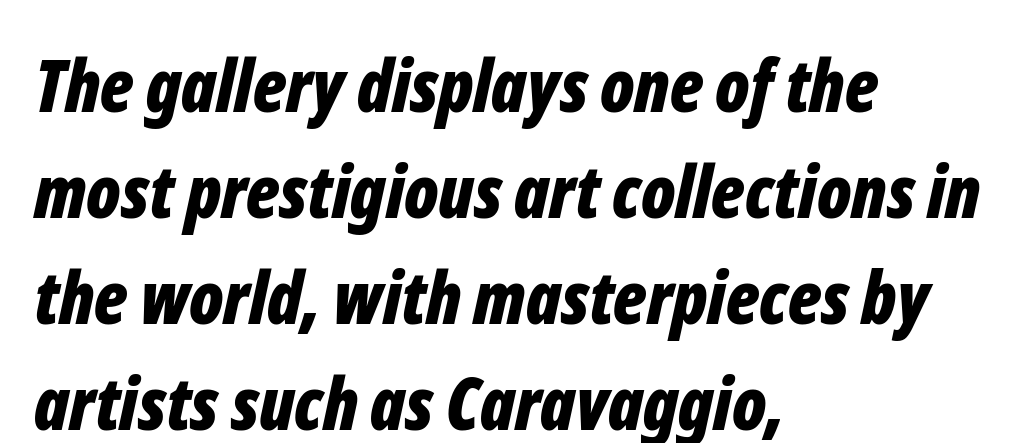
The image shows 73 px bold, condensed type, italic (leaning right); set left-aligned, normal line spacing (1.45x), normal letter spacing, not underlined; low stroke contrast and a medium x-height.
